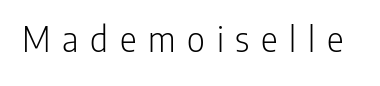
Looks like regular typesetting: each glyph gets only the width it needs. Unbolded letterforms with no extra heft. Unmarked baselines from the first word to the last. Stroke terminals: plain, sans-serif.
